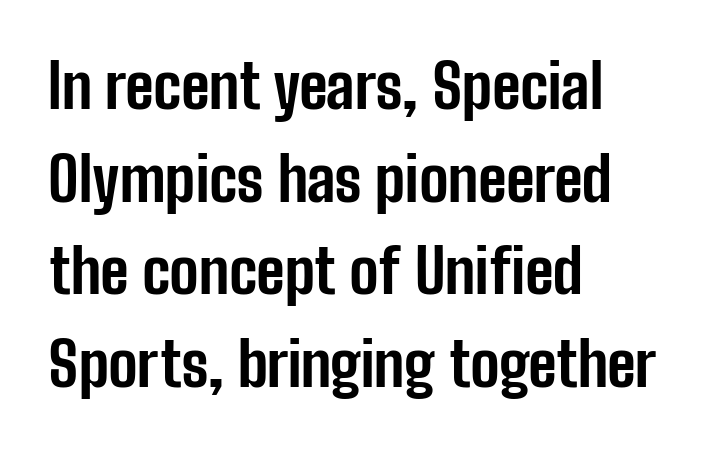
{"serif": "no", "italic": "no", "bold": "yes", "weight": "bold", "width": "condensed", "stroke_contrast": "low", "x_height": "medium", "monospaced": "no", "underline": "no", "align": "left", "line_spacing": "normal", "line_spacing_ratio": 1.52, "letter_spacing": "normal", "letter_spacing_em": 0.0, "glyph_px": 61}
